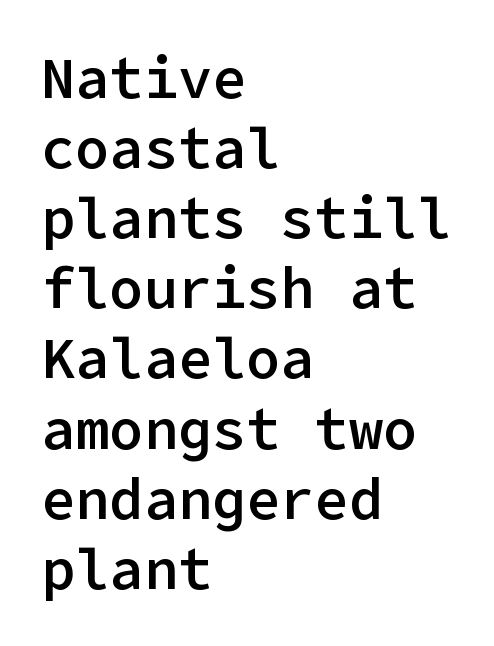
The space beneath each line is pristine and unruled. The ragged edge is on the right, which tells us the setting is flush left. The rendering shows plain stroke endings on the letterforms — a sans-serif design. As a designer I'd log this as weight 600, semibold. The lettering holds an erect, upright posture throughout.
